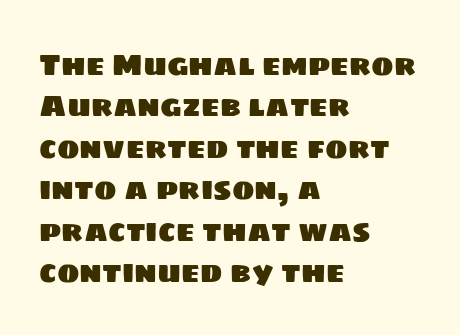
The image shows 30 px sans-serif type; set left-aligned, normal line spacing (1.38x), normal letter spacing, not underlined; low stroke contrast and a large x-height.
